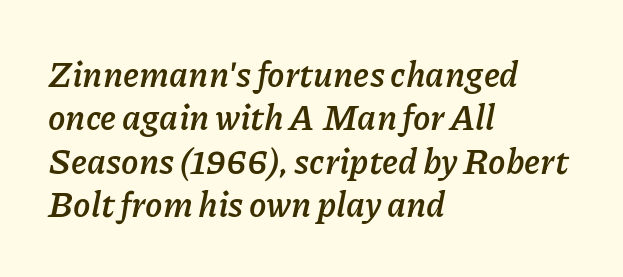
The text block is weighted toward the left margin, trailing off unevenly rightward. Is the type bold? Yes — the strokes are clearly thick and heavy. The rendering keeps characters at their native spacing. Looking at the ascenders, they clearly lean. The words here are not underlined. The letters advance in unequal steps, a hallmark of proportional type.
